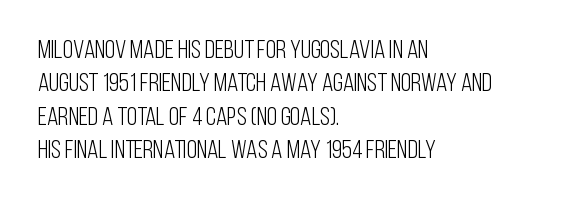
Compared with typical paragraphs, the rows here are spaced about the same. The letters stand straight up with perfectly vertical stems. Short and long lines alike share a common starting point at left. Is the stroke heavy? The answer is a plain regular-or-lighter. In terms of letterspacing, this is plain default setting. Just letters on the line, the space beneath them empty.
